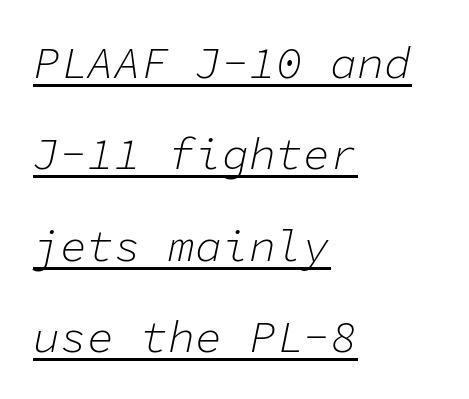
{"italic": "yes", "lean": "right", "slant_degrees": 11, "bold": "no", "weight": "light", "width": "normal", "stroke_contrast": "low", "x_height": "medium", "monospaced": "yes", "underline": "yes", "align": "left", "line_spacing": "loose", "line_spacing_ratio": 2.03, "letter_spacing": "normal", "letter_spacing_em": 0.0, "glyph_px": 45}
